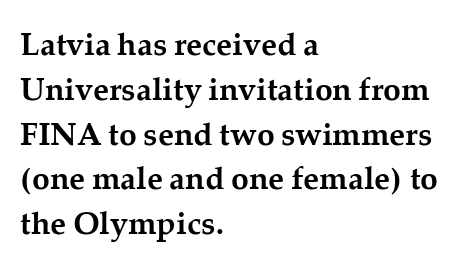
{"serif": "yes", "italic": "no", "bold": "yes", "weight": "semibold", "width": "normal", "stroke_contrast": "medium", "x_height": "medium", "monospaced": "no", "underline": "no", "align": "left", "line_spacing": "normal", "line_spacing_ratio": 1.4, "letter_spacing": "normal", "letter_spacing_em": 0.0, "glyph_px": 32}
